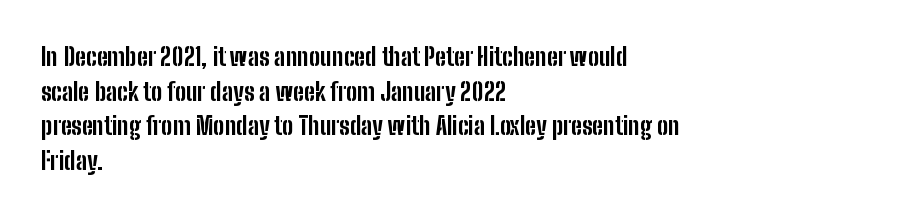
{"italic": "no", "bold": "yes", "underline": "no", "align": "left", "line_spacing": "normal", "line_spacing_ratio": 1.39, "letter_spacing": "normal", "letter_spacing_em": 0.0, "glyph_px": 25}
